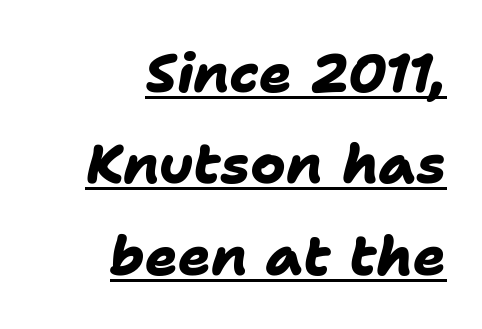
{"serif": "no", "bold": "yes", "weight": "heavy", "width": "normal", "stroke_contrast": "low", "x_height": "medium", "monospaced": "no", "underline": "yes", "align": "right", "line_spacing": "normal", "line_spacing_ratio": 1.69, "letter_spacing": "normal", "letter_spacing_em": 0.0, "glyph_px": 54}
